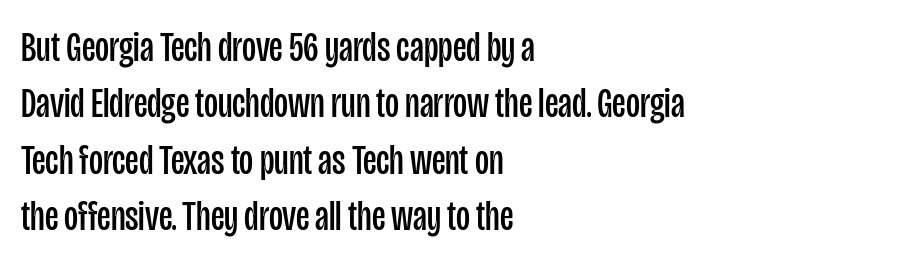
Q: Is the text bold? A: No.
Q: Is the text italic (slanted)? A: No, it is upright.
Q: Is the typeface a serif or a sans-serif typeface? A: Sans-serif.
Q: Is the text underlined? A: No.
Q: How is the paragraph aligned? A: Left-aligned.
Q: Is the spacing between letters normal or unusually wide? A: Normal.
Q: Is the spacing between lines tight, normal or loose? A: Normal.
Q: Width (condensed, normal, or wide)? A: Condensed.
Q: Stroke contrast? A: Low.
Q: x-height? A: Large.
Q: Monospaced? A: No.
